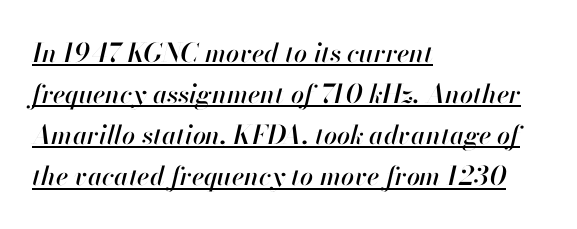
Q: Is the text italic (slanted)? A: Yes, it leans right by about 13 degrees.
Q: Is the text underlined? A: Yes.
Q: How is the paragraph aligned? A: Left-aligned.
Q: Is the spacing between letters normal or unusually wide? A: Normal.
Q: Is the spacing between lines tight, normal or loose? A: Normal.
